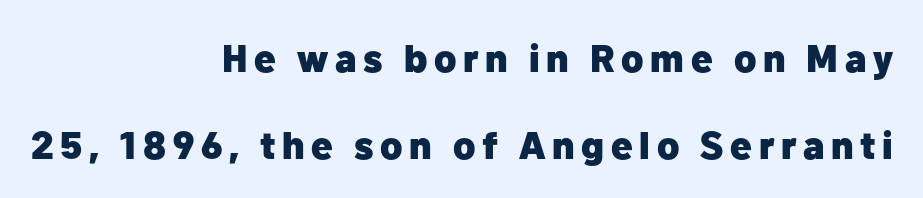
{"serif": "no", "italic": "no", "bold": "yes", "weight": "heavy", "width": "normal", "stroke_contrast": "low", "x_height": "medium", "monospaced": "no", "underline": "no", "align": "right", "line_spacing": "loose", "line_spacing_ratio": 2.23, "glyph_px": 39}
